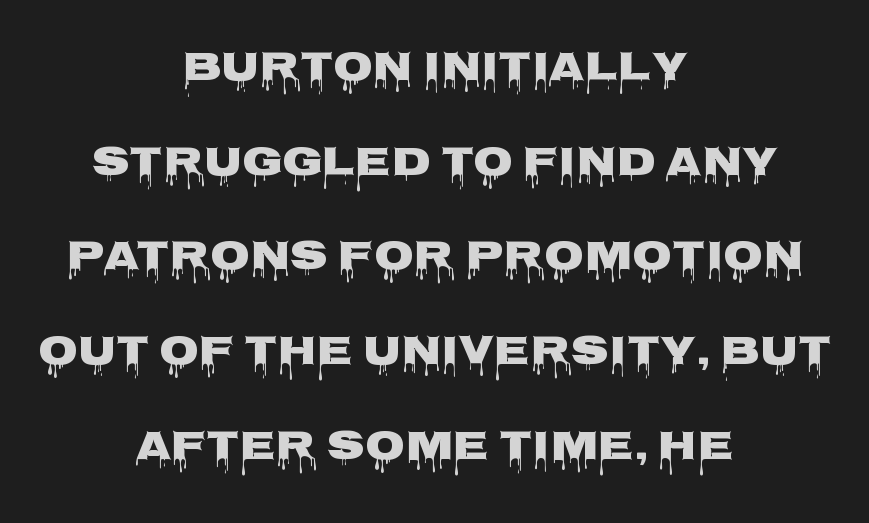
{"serif": "no", "italic": "no", "bold": "yes", "weight": "heavy", "width": "wide", "stroke_contrast": "low", "x_height": "large", "monospaced": "no", "underline": "no", "align": "center", "line_spacing": "loose", "line_spacing_ratio": 2.31, "letter_spacing": "normal", "letter_spacing_em": 0.0, "glyph_px": 41}
